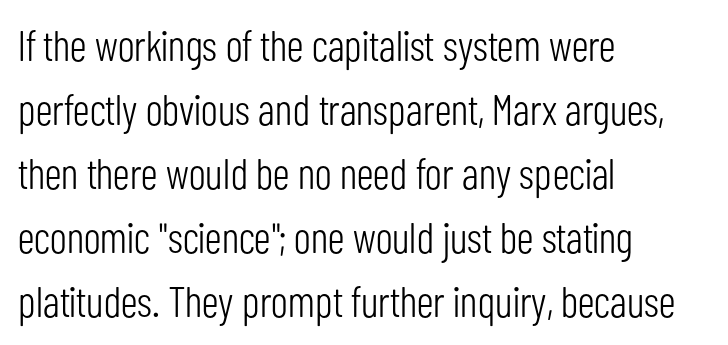
Q: Is the text bold? A: No.
Q: Is the text italic (slanted)? A: No, it is upright.
Q: Is the typeface a serif or a sans-serif typeface? A: Sans-serif.
Q: Is the text underlined? A: No.
Q: How is the paragraph aligned? A: Left-aligned.
Q: Is the spacing between letters normal or unusually wide? A: Normal.
Q: Is the spacing between lines tight, normal or loose? A: Normal.
Q: Width (condensed, normal, or wide)? A: Condensed.
Q: Stroke contrast? A: Low.
Q: x-height? A: Medium.
Q: Monospaced? A: No.
